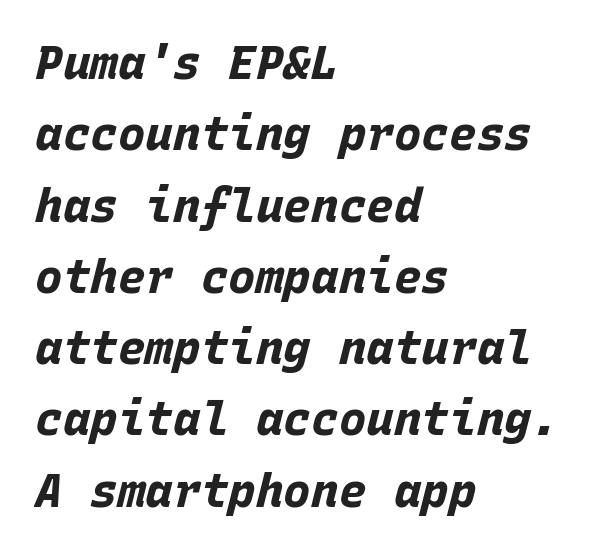
Q: Is the text bold? A: Yes.
Q: Is the text italic (slanted)? A: Yes, it leans right by about 15 degrees.
Q: Is the text underlined? A: No.
Q: How is the paragraph aligned? A: Left-aligned.
Q: Is the spacing between letters normal or unusually wide? A: Normal.
Q: Is the spacing between lines tight, normal or loose? A: Normal.
Q: Width (condensed, normal, or wide)? A: Normal.
Q: Stroke contrast? A: Low.
Q: x-height? A: Large.
Q: Monospaced? A: Yes.
